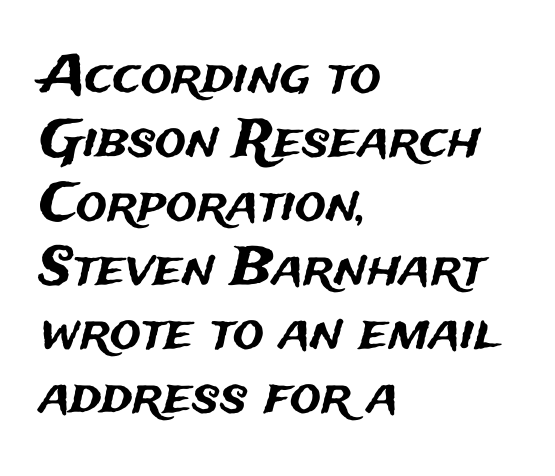
Looks like regular typesetting: each glyph gets only the width it needs. You can tell from the bare stems that sans-serif type was used. The gaps between neighbouring characters are ordinary and unremarkable.
